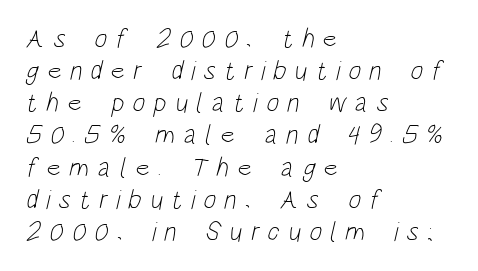
The image shows 27 px text type; set left-aligned, line spacing 1.19x, unusually wide letter spacing (+0.31 em), not underlined.
